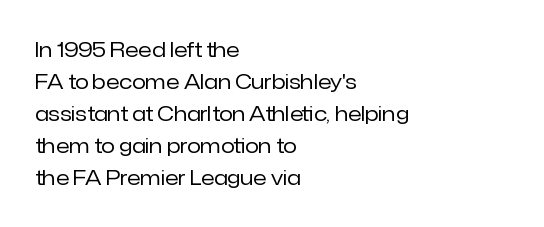
The image shows 20 px text type, upright; set left-aligned, normal line spacing (1.6x), normal letter spacing, not underlined.
